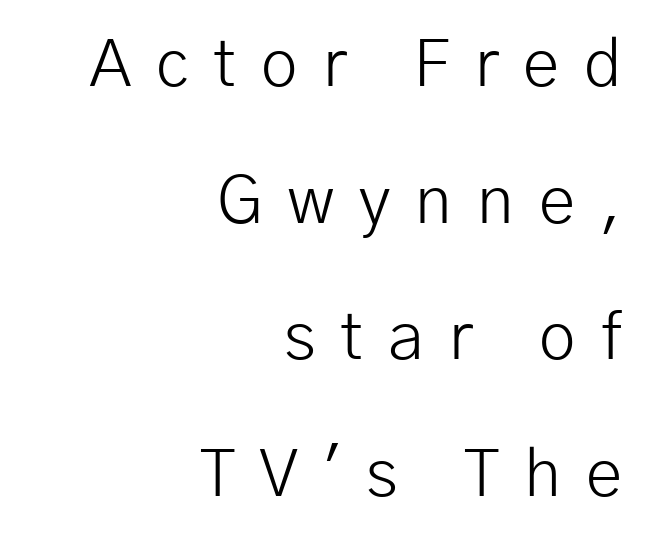
Q: Is the text bold? A: No.
Q: Is the text italic (slanted)? A: No, it is upright.
Q: Is the typeface a serif or a sans-serif typeface? A: Sans-serif.
Q: Is the text underlined? A: No.
Q: How is the paragraph aligned? A: Right-aligned.
Q: Is the spacing between letters normal or unusually wide? A: Unusually wide.
Q: Is the spacing between lines tight, normal or loose? A: Loose.
Q: Width (condensed, normal, or wide)? A: Normal.
Q: Stroke contrast? A: Low.
Q: x-height? A: Medium.
Q: Monospaced? A: No.
